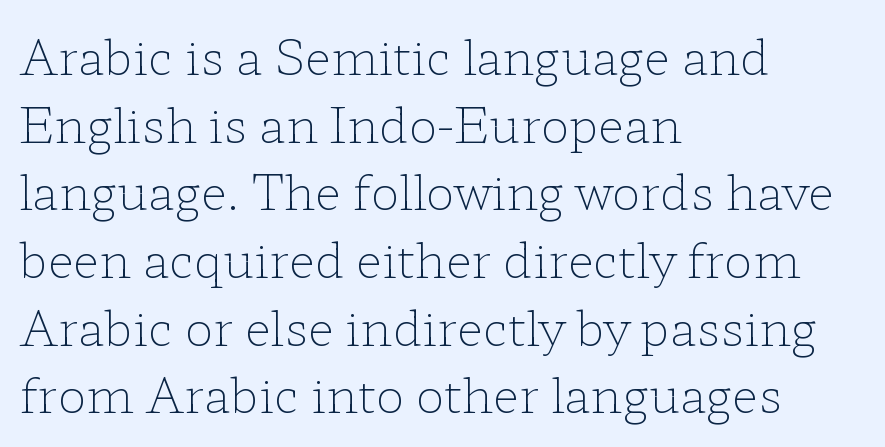
The image shows 48 px light, wide serif type, upright; set left-aligned, normal line spacing (1.41x), normal letter spacing, not underlined; low stroke contrast and a medium x-height.
